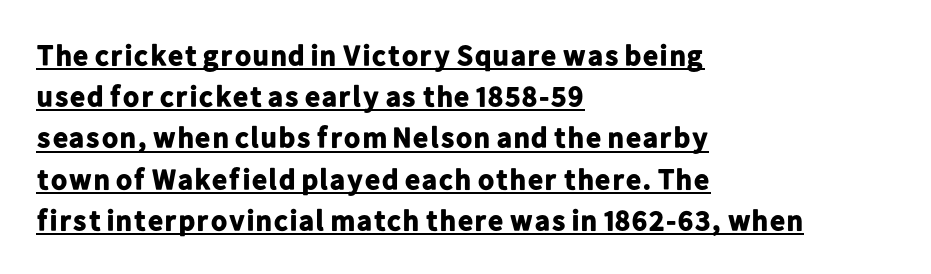
Q: Is the text bold? A: Yes.
Q: Is the text italic (slanted)? A: No, it is upright.
Q: Is the typeface a serif or a sans-serif typeface? A: Sans-serif.
Q: Is the text underlined? A: Yes.
Q: How is the paragraph aligned? A: Left-aligned.
Q: Is the spacing between letters normal or unusually wide? A: Normal.
Q: Is the spacing between lines tight, normal or loose? A: Normal.
Q: Width (condensed, normal, or wide)? A: Normal.
Q: Stroke contrast? A: Low.
Q: x-height? A: Medium.
Q: Monospaced? A: No.
